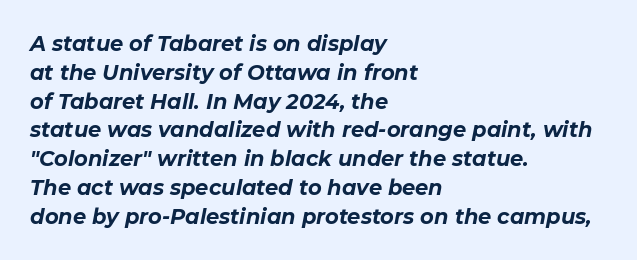
Descenders hang freely into open space. The rendering applies a slant to the glyphs. The rendering keeps characters at their native spacing. Honestly, the row spacing looks completely unremarkable. Stroke thickness is high; the sample reads as a true bold.
